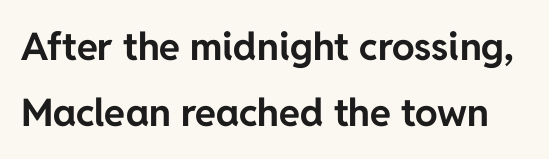
Q: Is the text bold? A: Yes.
Q: Is the text italic (slanted)? A: No, it is upright.
Q: Is the typeface a serif or a sans-serif typeface? A: Sans-serif.
Q: Is the text underlined? A: No.
Q: Is the spacing between letters normal or unusually wide? A: Normal.
Q: Width (condensed, normal, or wide)? A: Normal.
Q: Stroke contrast? A: Low.
Q: x-height? A: Medium.
Q: Monospaced? A: No.
